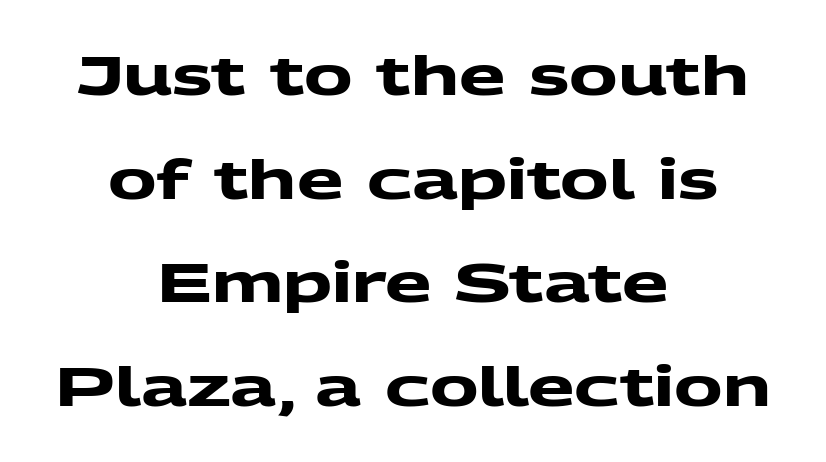
Q: Is the text bold? A: Yes.
Q: Is the typeface a serif or a sans-serif typeface? A: Sans-serif.
Q: Is the text underlined? A: No.
Q: How is the paragraph aligned? A: Centered.
Q: Is the spacing between letters normal or unusually wide? A: Normal.
Q: Is the spacing between lines tight, normal or loose? A: Loose.
Q: Width (condensed, normal, or wide)? A: Wide.
Q: Stroke contrast? A: Medium.
Q: x-height? A: Medium.
Q: Monospaced? A: No.
